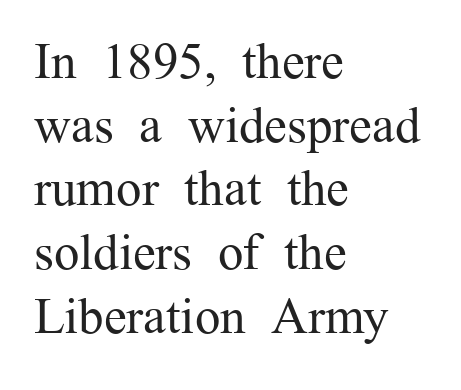
The image shows 51 px regular-weight serif type, upright; set left-aligned, normal line spacing (1.25x), normal letter spacing, not underlined; medium stroke contrast and a medium x-height.
